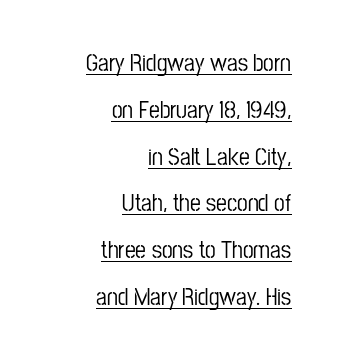
The lettering holds an erect, upright posture throughout. The letterforms sit shoulder to shoulder at normal distance. Glance below the letters and you will spot a drawn line. The line-height multiplier appears high, well above default. Horizontal alignment here is rightward, an uncommon choice for prose.
